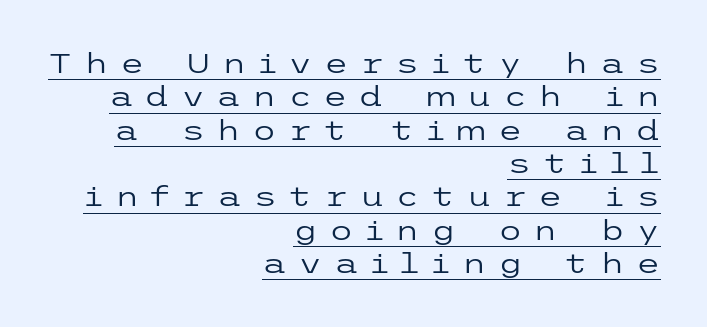
{"serif": "no", "italic": "no", "bold": "no", "weight": "regular", "width": "wide", "stroke_contrast": "low", "x_height": "medium", "underline": "yes", "align": "right", "line_spacing_ratio": 1.19, "letter_spacing": "wide", "letter_spacing_em": 0.4, "glyph_px": 28}
